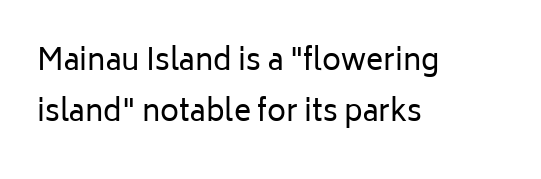
Q: Is the text bold? A: No.
Q: Is the text italic (slanted)? A: No, it is upright.
Q: Is the typeface a serif or a sans-serif typeface? A: Sans-serif.
Q: Is the text underlined? A: No.
Q: How is the paragraph aligned? A: Left-aligned.
Q: Is the spacing between letters normal or unusually wide? A: Normal.
Q: Width (condensed, normal, or wide)? A: Normal.
Q: Stroke contrast? A: Low.
Q: x-height? A: Medium.
Q: Monospaced? A: No.
